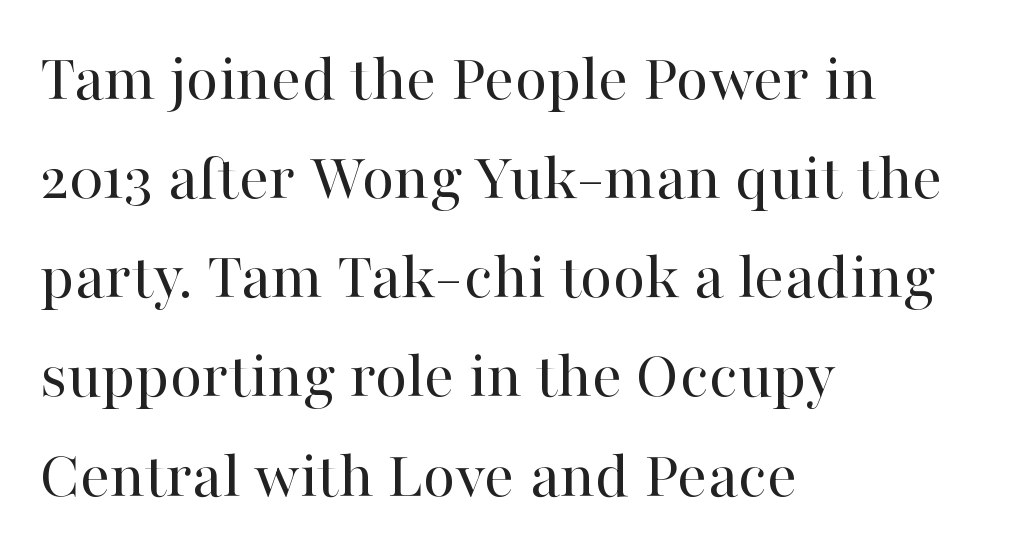
Is the letter spacing exaggerated? No — it looks like the ordinary default. Letters rest on an invisible, unmarked baseline. A quiet, ordinary-to-light weight characterises the typeface. Italic? Not at all — the glyphs are vertical.
